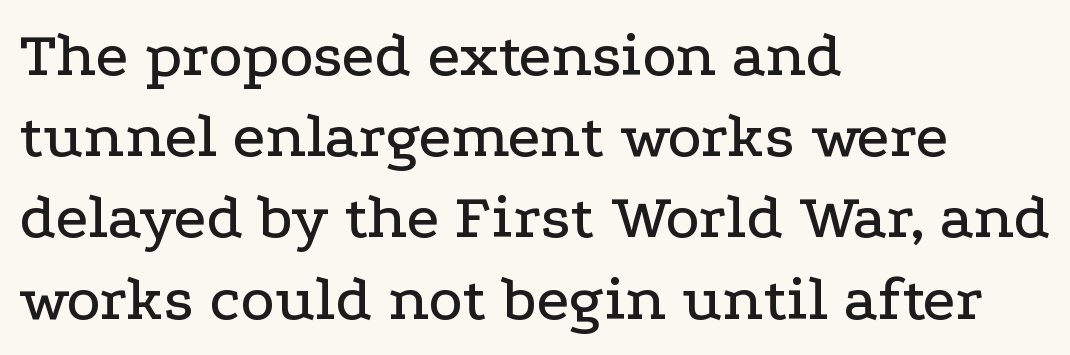
Q: Is the text italic (slanted)? A: No, it is upright.
Q: Is the typeface a serif or a sans-serif typeface? A: Serif.
Q: Is the text underlined? A: No.
Q: How is the paragraph aligned? A: Left-aligned.
Q: Is the spacing between letters normal or unusually wide? A: Normal.
Q: Is the spacing between lines tight, normal or loose? A: Normal.
Q: Width (condensed, normal, or wide)? A: Wide.
Q: Stroke contrast? A: Low.
Q: x-height? A: Medium.
Q: Monospaced? A: No.
